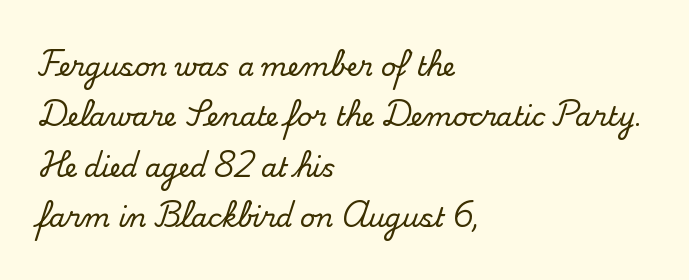
{"underline": "no", "align": "left", "line_spacing": "loose", "line_spacing_ratio": 1.94, "letter_spacing": "normal", "letter_spacing_em": 0.0, "glyph_px": 26}
